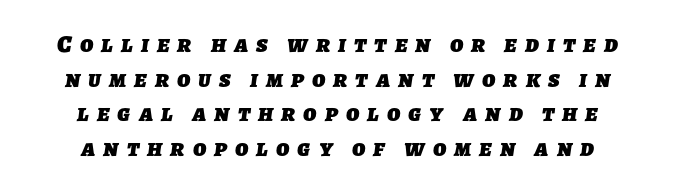
The image shows 25 px bold type; set centered, normal line spacing (1.39x), unusually wide letter spacing (+0.32 em), not underlined.
